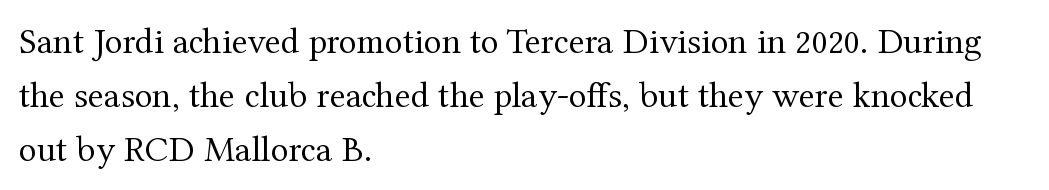
The image shows 37 px regular-weight serif type, upright; set left-aligned, normal line spacing (1.46x), normal letter spacing, not underlined; medium stroke contrast and a medium x-height.
